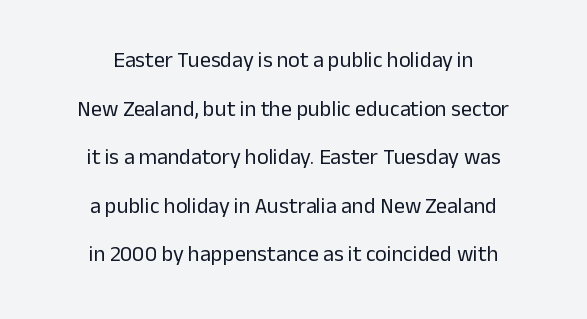
The image shows 22 px text type, upright; set centered, loose line spacing (2.21x), normal letter spacing, not underlined.
